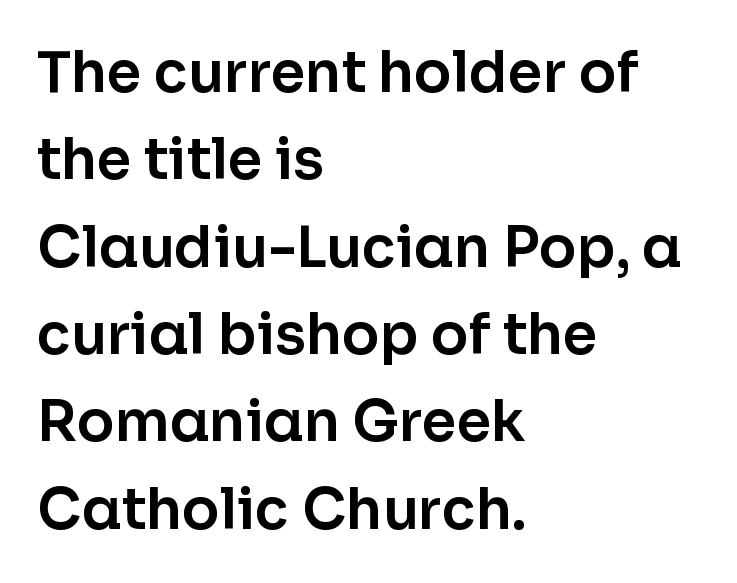
{"serif": "no", "italic": "no", "width": "normal", "stroke_contrast": "low", "x_height": "medium", "monospaced": "no", "underline": "no", "align": "left", "line_spacing": "normal", "line_spacing_ratio": 1.56, "letter_spacing": "normal", "letter_spacing_em": 0.0, "glyph_px": 56}
